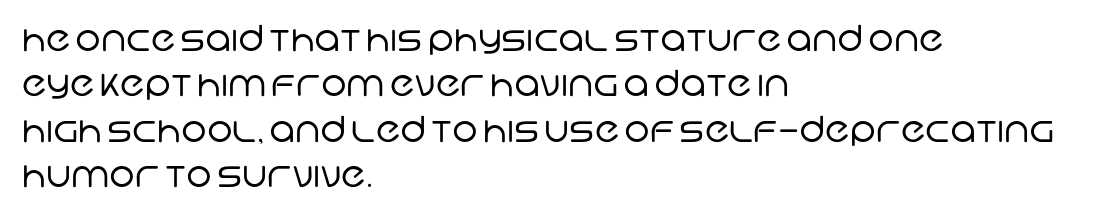
Weight: not bold — regular or lighter. A typesetter would call this proportional, since set widths differ per character. The block of text has a typical density, with ordinary space between rows. Does extra space separate the letters? No, they use regular spacing.
